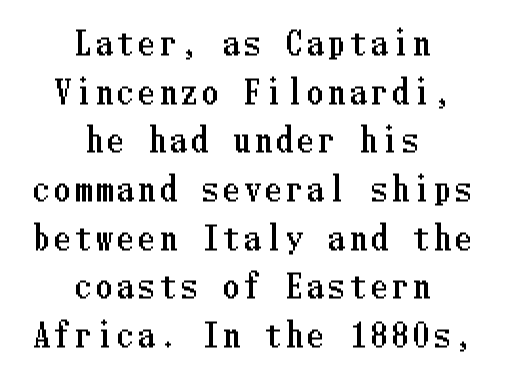
Q: Is the text italic (slanted)? A: No, it is upright.
Q: Is the text underlined? A: No.
Q: How is the paragraph aligned? A: Centered.
Q: Is the spacing between lines tight, normal or loose? A: Normal.
Q: Width (condensed, normal, or wide)? A: Condensed.
Q: Stroke contrast? A: Low.
Q: x-height? A: Medium.
